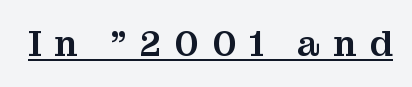
The image shows 36 px serif type, upright; set unusually wide letter spacing (+0.35 em), underlined; medium stroke contrast and a medium x-height.
